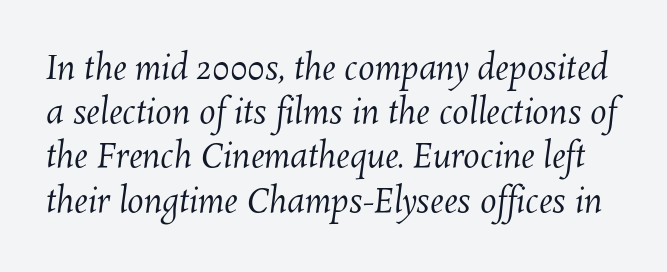
Q: Is the text bold? A: No.
Q: Is the text underlined? A: No.
Q: Is the spacing between letters normal or unusually wide? A: Normal.
Q: Is the spacing between lines tight, normal or loose? A: Normal.
Q: Width (condensed, normal, or wide)? A: Normal.
Q: Stroke contrast? A: Medium.
Q: x-height? A: Medium.
Q: Monospaced? A: No.
